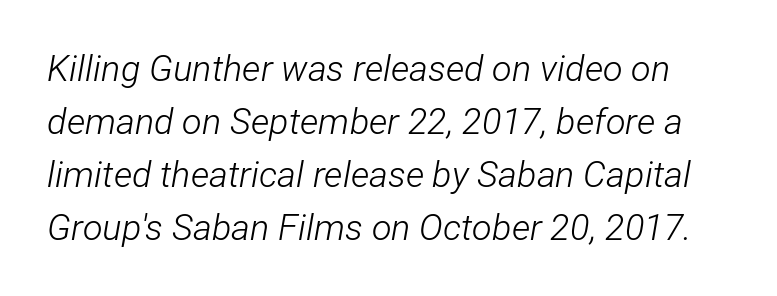
{"italic": "yes", "lean": "right", "slant_degrees": 12, "bold": "no", "weight": "light", "width": "condensed", "stroke_contrast": "low", "x_height": "medium", "monospaced": "no", "underline": "no", "line_spacing": "normal", "line_spacing_ratio": 1.47, "letter_spacing": "normal", "letter_spacing_em": 0.0, "glyph_px": 36}
